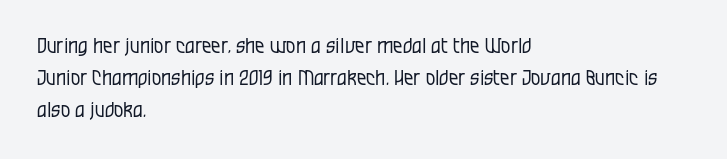
{"italic": "no", "bold": "no", "underline": "no", "align": "left", "line_spacing": "normal", "line_spacing_ratio": 1.53, "letter_spacing": "normal", "letter_spacing_em": 0.0, "glyph_px": 21}
